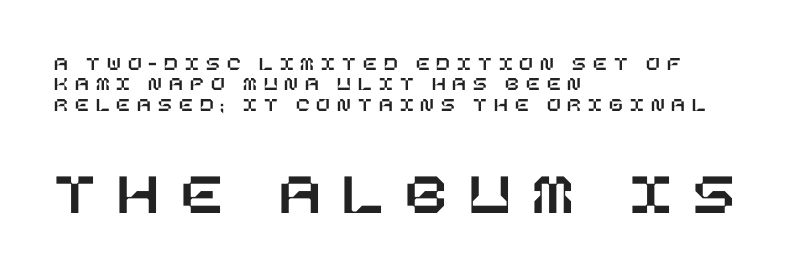
{"italic": "no", "width": "normal", "stroke_contrast": "low", "x_height": "large", "underline": "no", "align": "left", "line_spacing": "tight", "line_spacing_ratio": 1.02, "letter_spacing": "wide", "letter_spacing_em": 0.36, "larger_block": "second", "size_ratio": 3.05, "glyph_px": 61}
